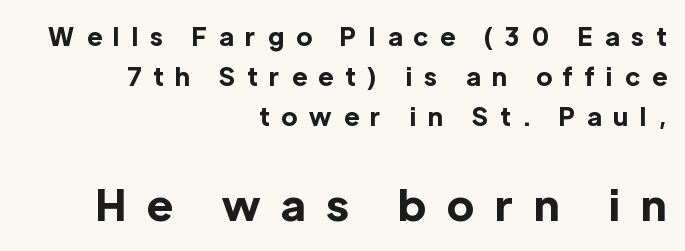
The horizontal fit of the characters is loose and conspicuously gappy. Just letters on the line, the space beneath them empty. Font category for this specimen: sans-serif. A dark, heavy texture on the line: the type is bold. Line endings align vertically; line beginnings do not. Think of a printed novel: that variable character pitch is what you see here.
